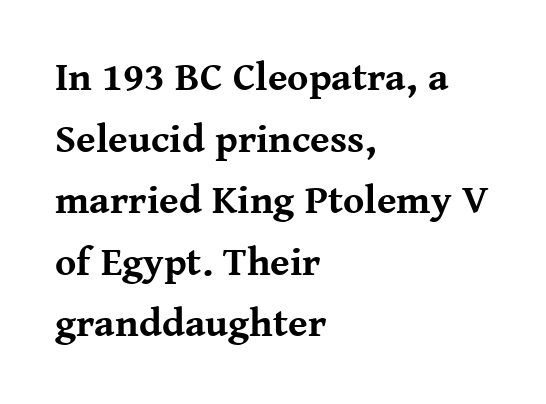
The image shows 40 px bold serif type, upright; set left-aligned, normal line spacing (1.54x), normal letter spacing, not underlined; medium stroke contrast and a medium x-height.
